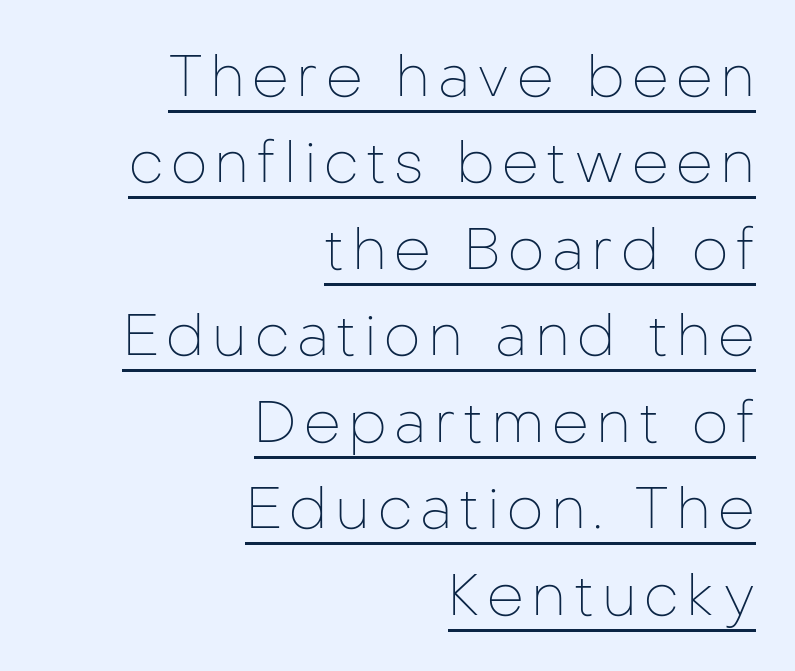
{"serif": "no", "italic": "no", "bold": "no", "weight": "thin", "width": "normal", "stroke_contrast": "low", "x_height": "medium", "monospaced": "no", "underline": "yes", "align": "right", "line_spacing": "normal", "line_spacing_ratio": 1.49, "glyph_px": 58}
